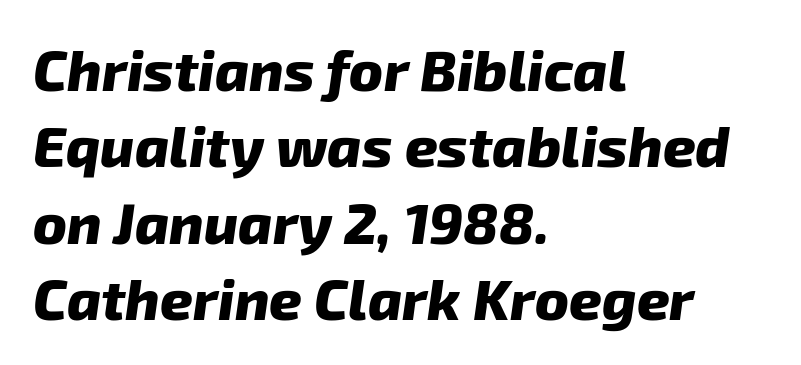
Q: Is the text bold? A: Yes.
Q: Is the typeface a serif or a sans-serif typeface? A: Sans-serif.
Q: Is the text underlined? A: No.
Q: How is the paragraph aligned? A: Left-aligned.
Q: Is the spacing between letters normal or unusually wide? A: Normal.
Q: Is the spacing between lines tight, normal or loose? A: Normal.
Q: Width (condensed, normal, or wide)? A: Normal.
Q: Stroke contrast? A: Low.
Q: x-height? A: Medium.
Q: Monospaced? A: No.
